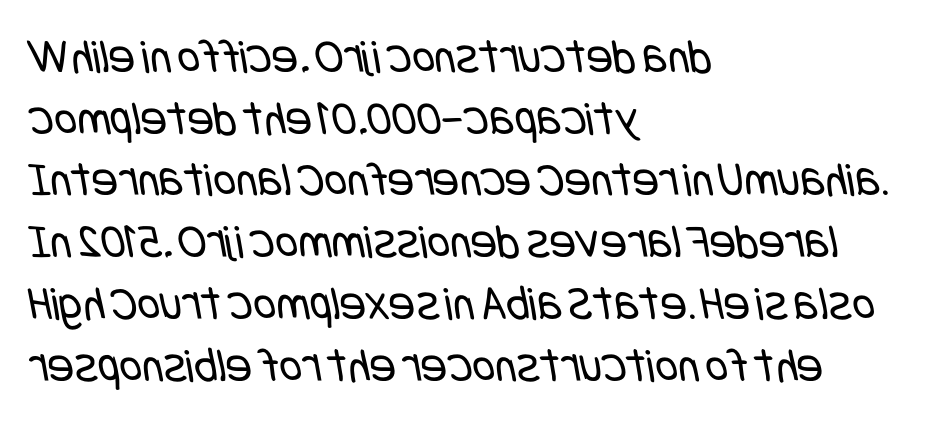
Q: Is the text bold? A: No.
Q: Is the typeface a serif or a sans-serif typeface? A: Sans-serif.
Q: Is the text underlined? A: No.
Q: How is the paragraph aligned? A: Left-aligned.
Q: Is the spacing between letters normal or unusually wide? A: Normal.
Q: Is the spacing between lines tight, normal or loose? A: Normal.
Q: Width (condensed, normal, or wide)? A: Condensed.
Q: Stroke contrast? A: Low.
Q: x-height? A: Large.
